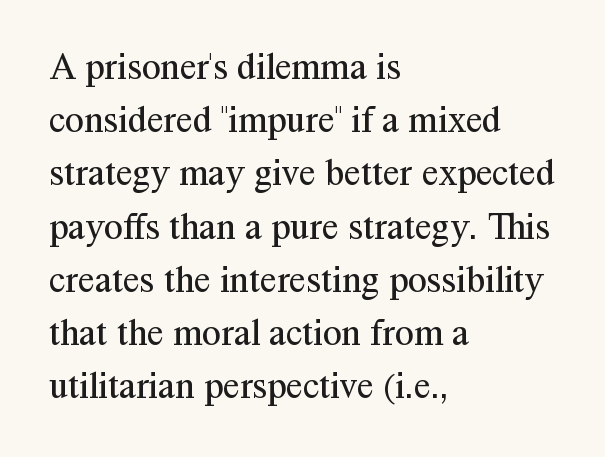
The face used here is proportionally spaced, like ordinary book or web type. Font category for this specimen: serif. Caption: face not bold, strokes unweighted. This rendering features lettering with no underline. Teacher's note: observe the even left margin — that is flush-left alignment. The gaps between neighbouring characters are ordinary and unremarkable.
